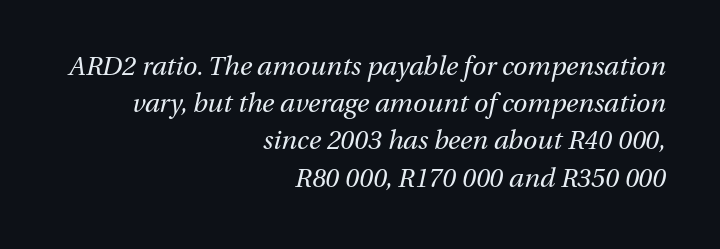
Q: Is the text bold? A: No.
Q: Is the text italic (slanted)? A: Yes, it leans right by about 13 degrees.
Q: Is the text underlined? A: No.
Q: How is the paragraph aligned? A: Right-aligned.
Q: Is the spacing between letters normal or unusually wide? A: Normal.
Q: Is the spacing between lines tight, normal or loose? A: Normal.
